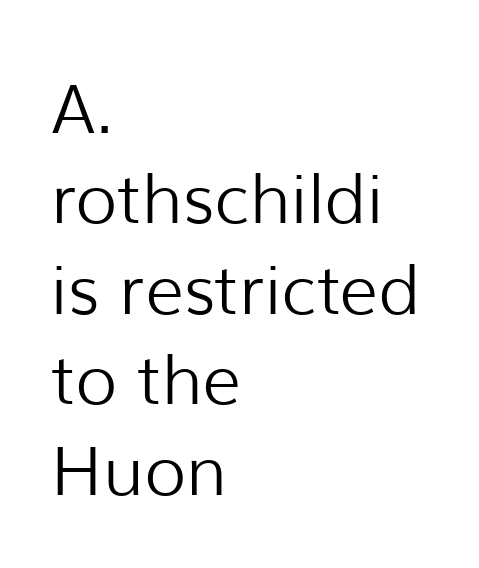
{"serif": "no", "italic": "no", "bold": "no", "weight": "light", "width": "normal", "stroke_contrast": "low", "x_height": "medium", "monospaced": "no", "underline": "no", "align": "left", "line_spacing": "normal", "line_spacing_ratio": 1.33, "letter_spacing": "normal", "letter_spacing_em": 0.0, "glyph_px": 68}
